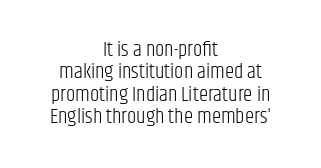
The image shows 21 px text type, upright; set centered, tight line spacing (1.07x), normal letter spacing, not underlined.
